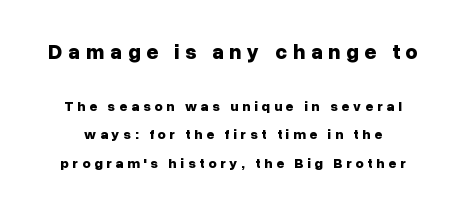
The image shows 21 px bold type, upright; set loose line spacing (2.02x), unusually wide letter spacing (+0.27 em), not underlined; the first (top) block is 1.5x larger.
